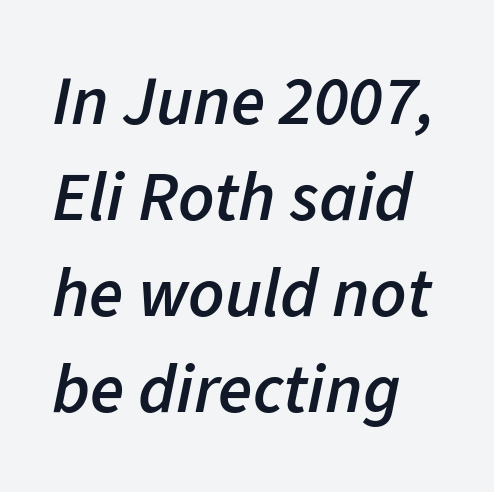
The image shows 70 px semibold type, italic (leaning right); set left-aligned, normal line spacing (1.37x), normal letter spacing, not underlined; low stroke contrast and a medium x-height.
